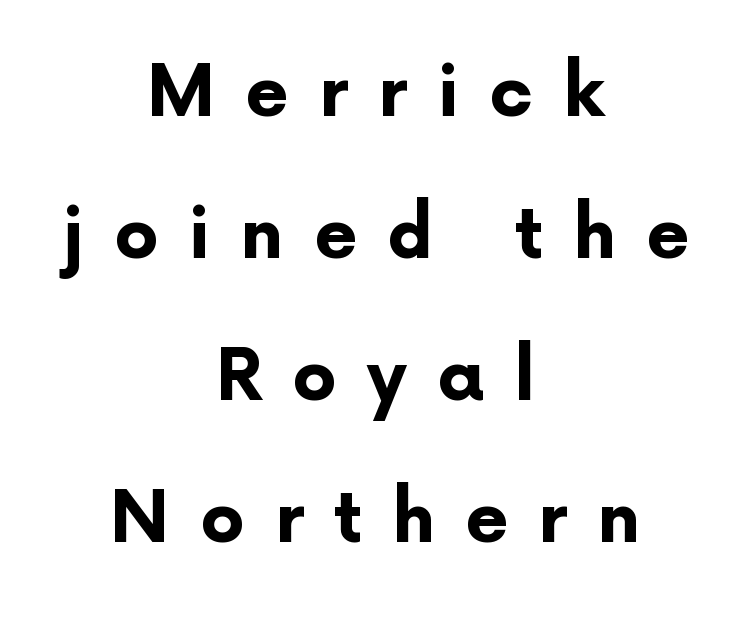
Q: Is the text bold? A: Yes.
Q: Is the text italic (slanted)? A: No, it is upright.
Q: Is the typeface a serif or a sans-serif typeface? A: Sans-serif.
Q: Is the text underlined? A: No.
Q: How is the paragraph aligned? A: Centered.
Q: Is the spacing between letters normal or unusually wide? A: Unusually wide.
Q: Is the spacing between lines tight, normal or loose? A: Loose.
Q: Width (condensed, normal, or wide)? A: Normal.
Q: Stroke contrast? A: Low.
Q: x-height? A: Medium.
Q: Monospaced? A: No.
